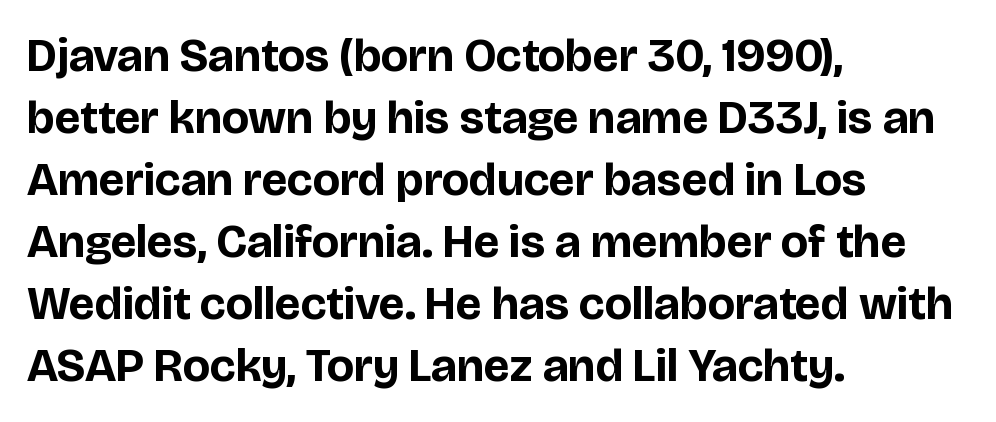
Q: Is the text bold? A: Yes.
Q: Is the text italic (slanted)? A: No, it is upright.
Q: Is the typeface a serif or a sans-serif typeface? A: Sans-serif.
Q: Is the text underlined? A: No.
Q: How is the paragraph aligned? A: Left-aligned.
Q: Is the spacing between letters normal or unusually wide? A: Normal.
Q: Is the spacing between lines tight, normal or loose? A: Normal.
Q: Width (condensed, normal, or wide)? A: Normal.
Q: Stroke contrast? A: Low.
Q: x-height? A: Large.
Q: Monospaced? A: No.
